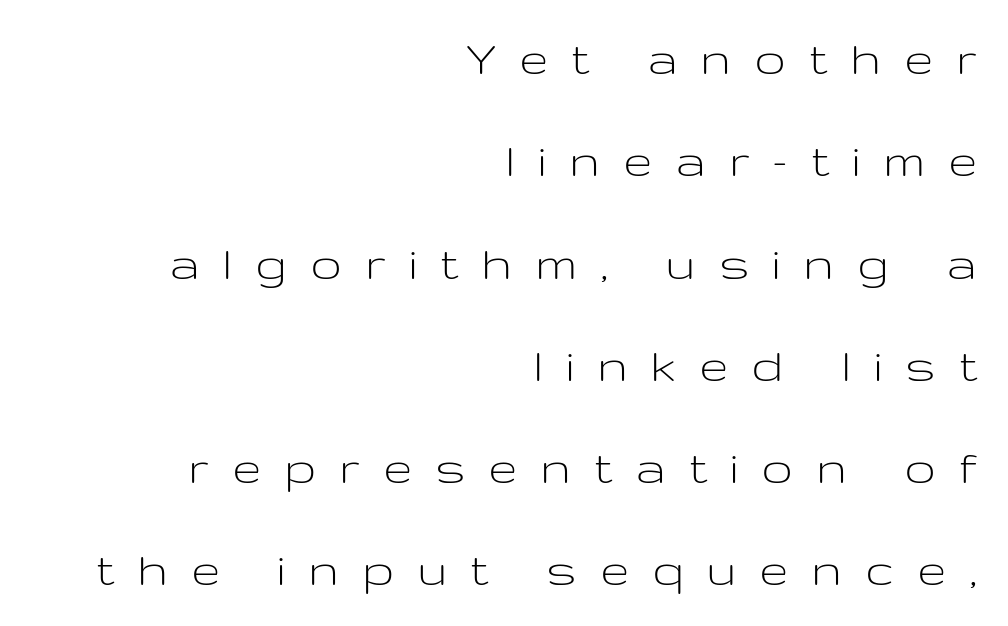
{"serif": "no", "italic": "no", "bold": "no", "weight": "light", "width": "wide", "stroke_contrast": "low", "x_height": "medium", "monospaced": "no", "underline": "no", "align": "right", "line_spacing": "loose", "line_spacing_ratio": 1.93, "letter_spacing": "wide", "letter_spacing_em": 0.43, "glyph_px": 53}
